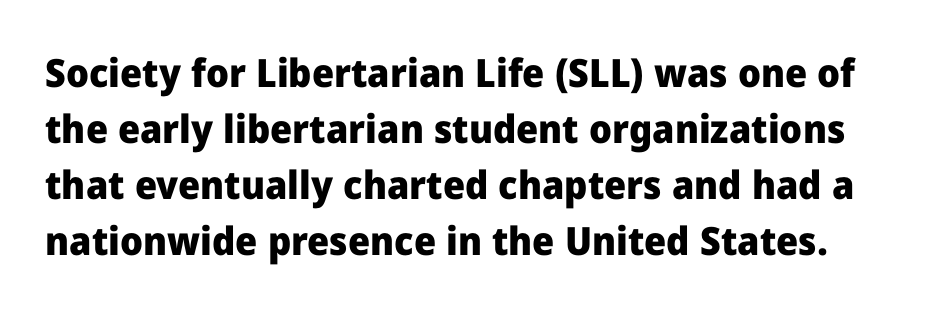
The image shows 39 px heavy sans-serif type, upright; set normal line spacing (1.44x), normal letter spacing, not underlined; low stroke contrast and a medium x-height.
